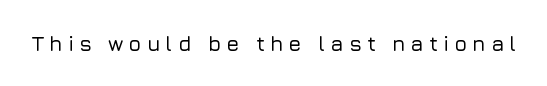
The image shows 21 px text type, upright; set unusually wide letter spacing (+0.25 em), not underlined.
